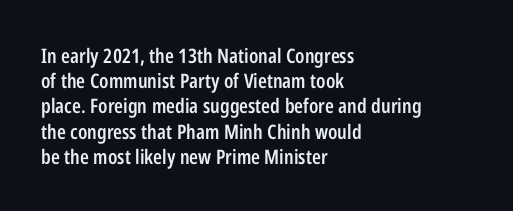
The image shows 20 px text type, upright; set left-aligned, normal line spacing (1.26x), normal letter spacing, not underlined.
